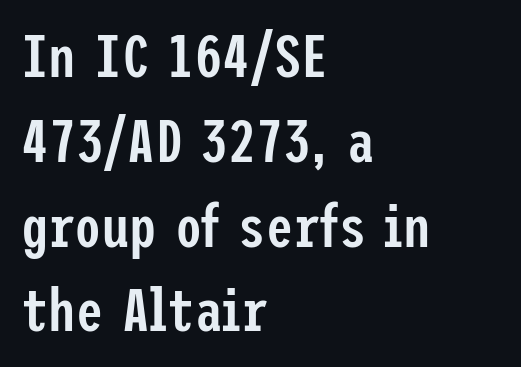
The image shows 61 px semibold, condensed sans-serif type, upright; set left-aligned, normal line spacing (1.39x), normal letter spacing, not underlined; low stroke contrast and a medium x-height.
